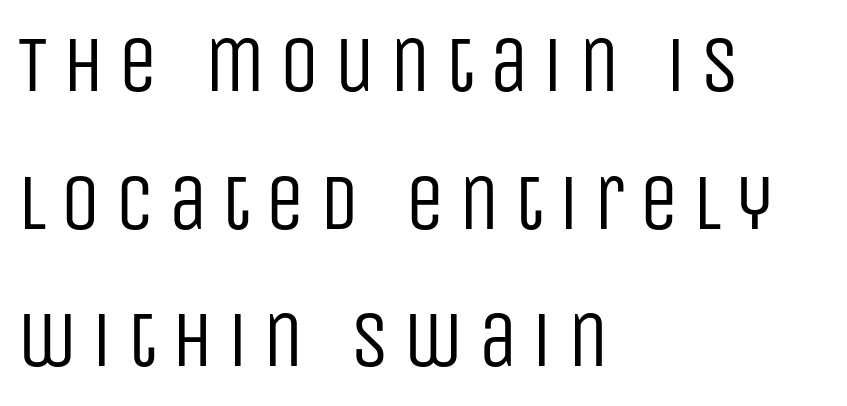
The image shows 80 px regular-weight, condensed sans-serif type, upright; set left-aligned, line spacing 1.72x, not underlined; low stroke contrast and a large x-height.
